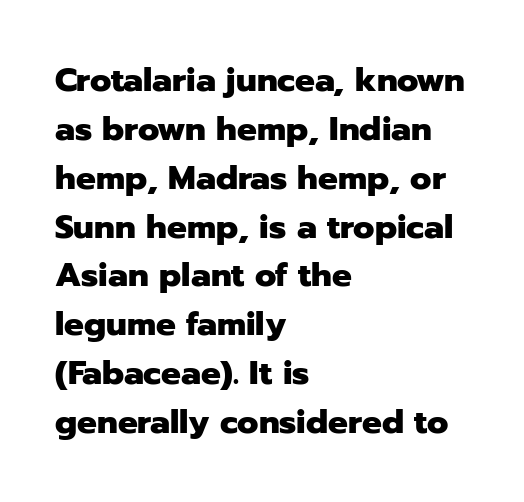
Note the varied advance widths — an 'i' is clearly narrower than an 'm'. Characters follow at the spacing the type designer built in. The vertical gap from one line to the next is medium. Does the type have serifs? No, each stem ends abruptly.
